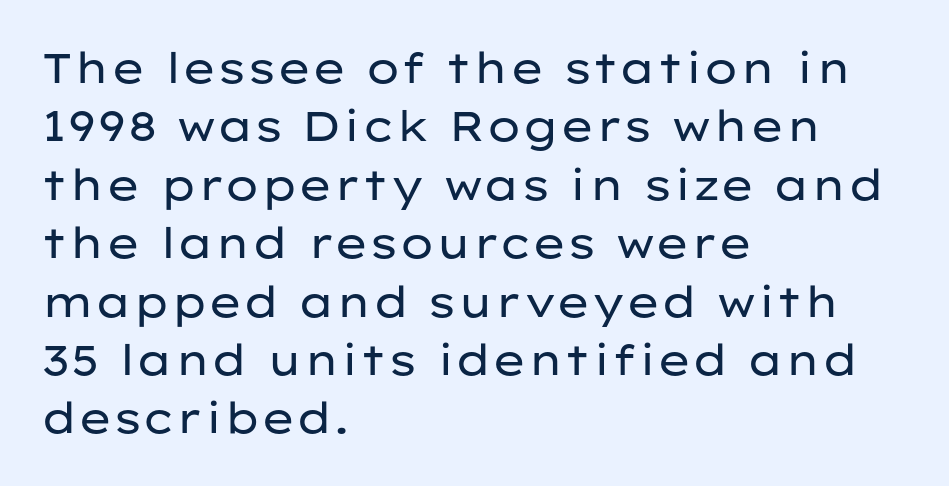
The designer left line spacing at the default. The paragraph has a hard left edge and a soft right edge. Weight: regular or lighter. To sum up the face: it is a sans, with no serifs. A roman cut, with each character standing at attention. Underlining? Definitely not there.
